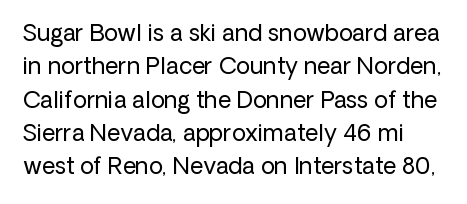
The image shows 23 px text type, upright; set normal line spacing (1.45x), normal letter spacing, not underlined.
